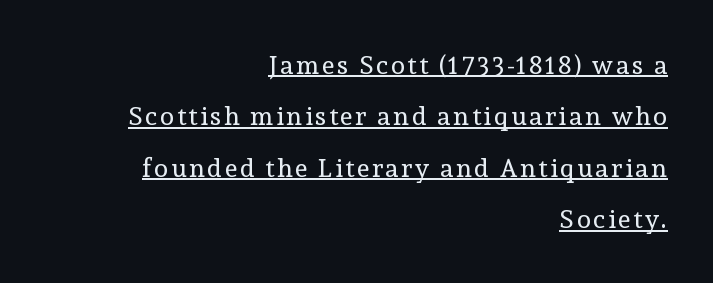
Q: Is the text bold? A: No.
Q: Is the text italic (slanted)? A: No, it is upright.
Q: Is the text underlined? A: Yes.
Q: How is the paragraph aligned? A: Right-aligned.
Q: Is the spacing between lines tight, normal or loose? A: Loose.
